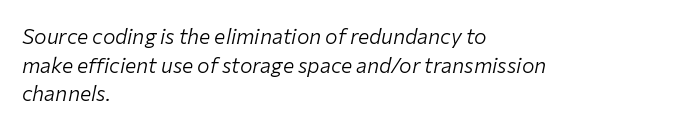
The image shows 21 px text type, italic (leaning right); set left-aligned, normal line spacing (1.36x), normal letter spacing, not underlined.
